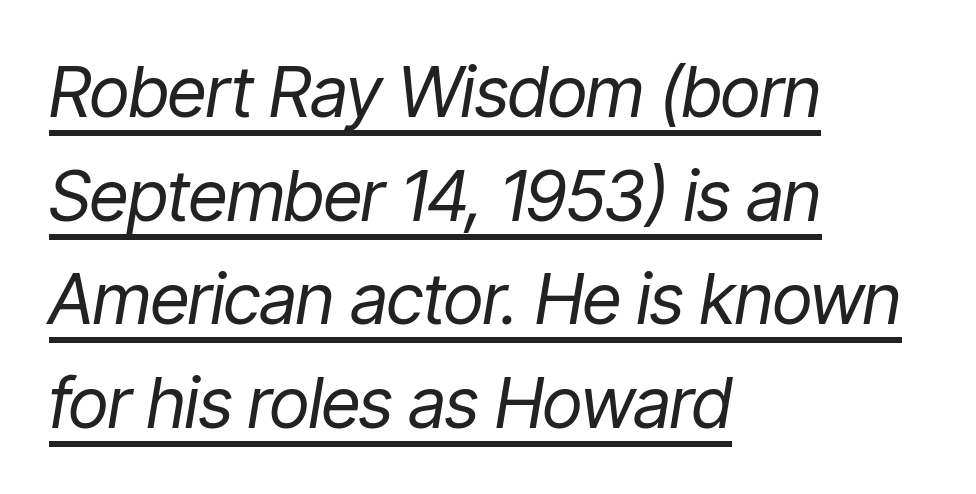
Underlined type. The face used here has a pronounced slope to its letters. This sample is left-justified, so line endings fall wherever the words run out. Ink coverage per letter is moderate at most. Vertically, the passage feels balanced, rows spaced as you'd expect. Spacing between characters is what you'd get straight out of the box.
